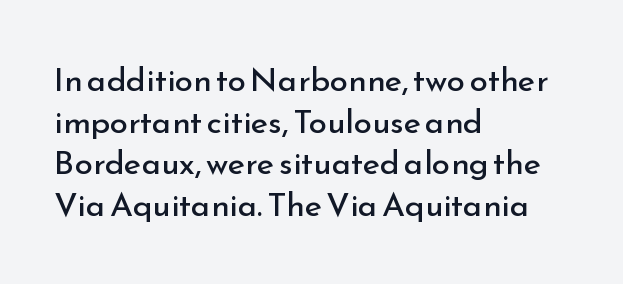
The image shows 33 px regular-weight sans-serif type, upright; set left-aligned, normal line spacing (1.26x), normal letter spacing, not underlined; low stroke contrast and a small x-height.
